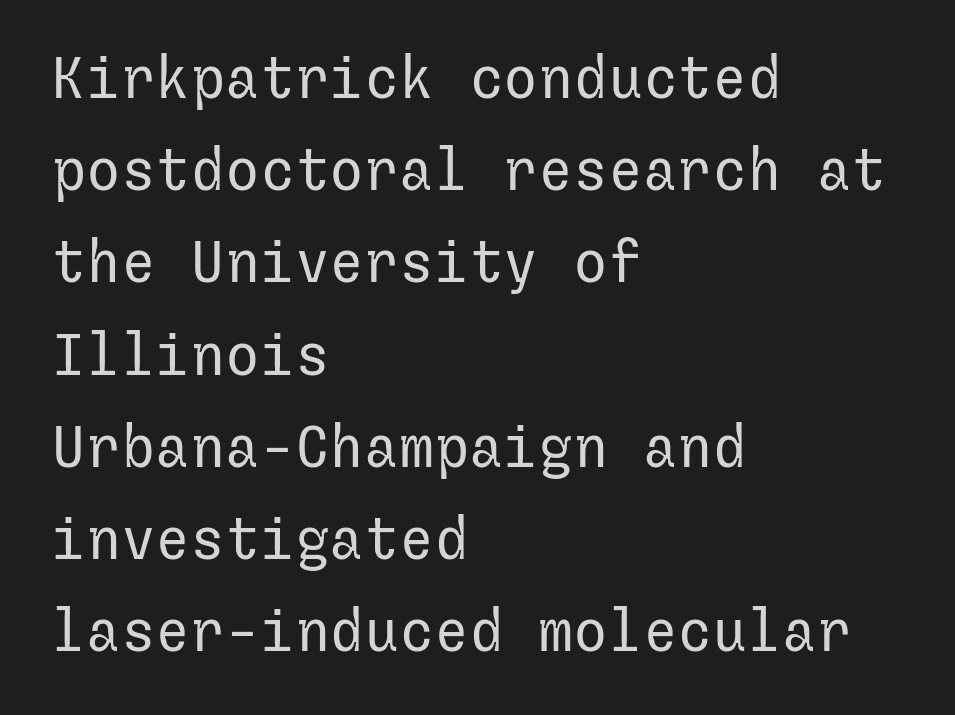
The image shows 58 px regular-weight sans-serif type, upright; set left-aligned, normal line spacing (1.59x), normal letter spacing, not underlined; low stroke contrast and a medium x-height.
